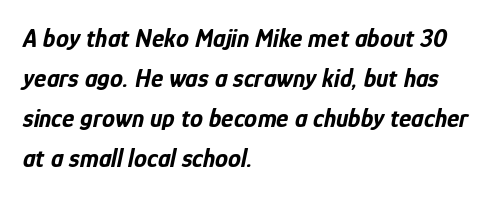
Observe the ordinary spacing: letters are neighbours, not strangers. Is the type slanted? Yes — the strokes lean at a clear angle. The leading is moderate, giving the passage an even texture. Nobody drew a line under any word here. Heavy-handed strokes throughout: this text is bold.
